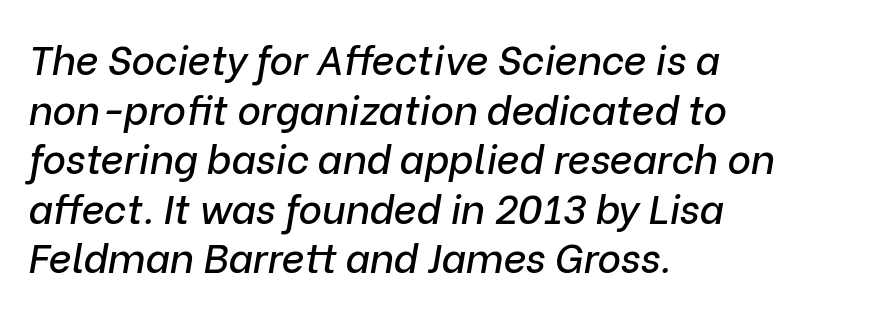
Where is the straight margin? On the left. Spacing verdict: proportional, widths tailored to each character. Rendered with sloped, italic letterforms. The words here are not underlined. How are the letters spaced? Ordinarily, with no added tracking.
